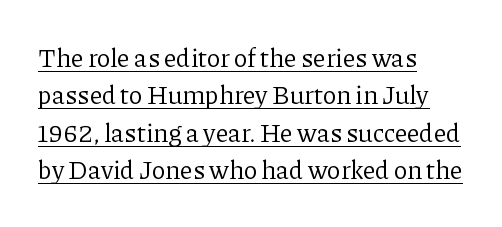
The image shows 26 px text type, upright; set left-aligned, normal line spacing (1.44x), normal letter spacing, underlined.
